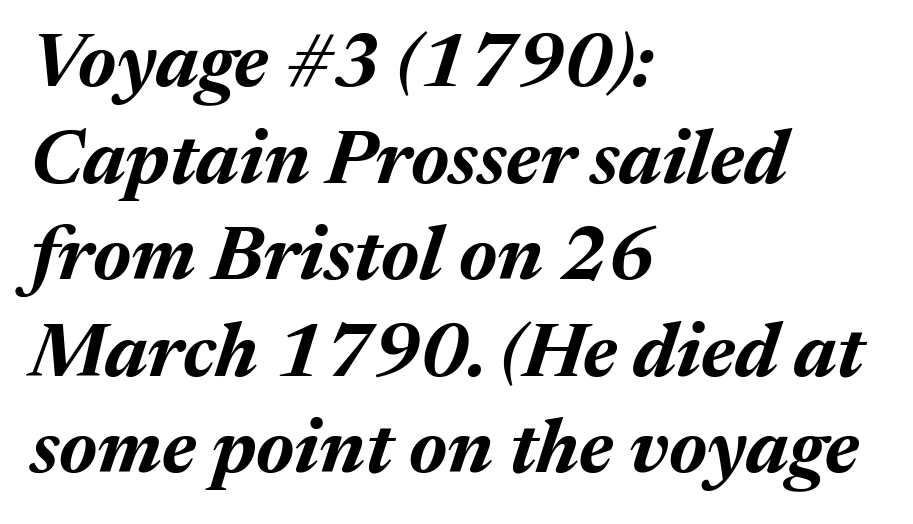
{"italic": "yes", "lean": "right", "slant_degrees": 17, "bold": "yes", "weight": "bold", "width": "normal", "stroke_contrast": "medium", "x_height": "medium", "monospaced": "no", "underline": "no", "align": "left", "line_spacing": "normal", "line_spacing_ratio": 1.27, "letter_spacing": "normal", "letter_spacing_em": 0.0, "glyph_px": 76}
